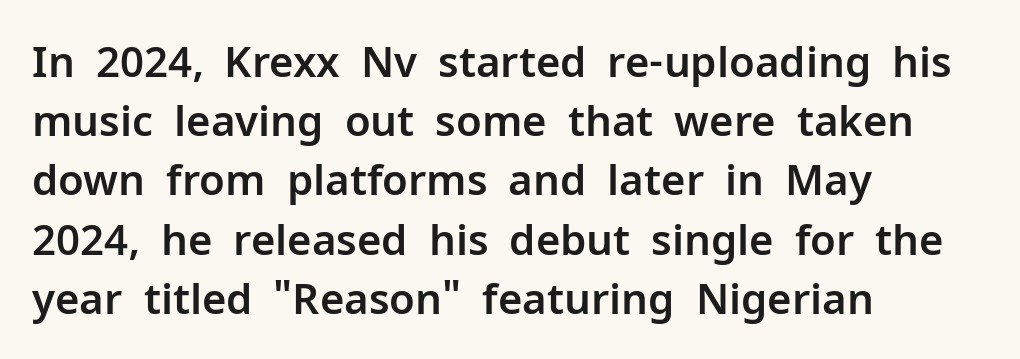
Leading: standard. Each word holds together tightly as a unit, with standard inter-letter gaps. These lines are rendered in a variable-pitch font. Tall strokes in this sample are plumb rather than angled.
